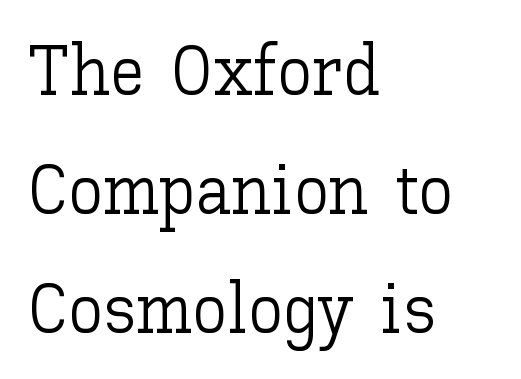
The image shows 70 px light type, upright; set left-aligned, normal line spacing (1.7x), normal letter spacing, not underlined; low stroke contrast and a medium x-height.
